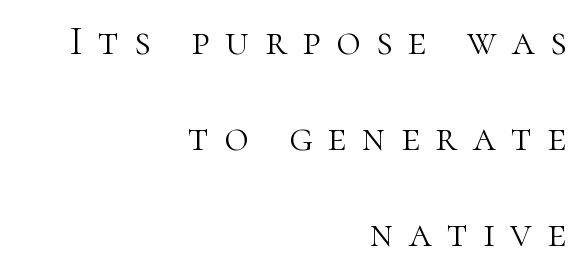
The typesetting does not lean heavy: it is not bold. Varying glyph widths throughout — classic text-font behaviour. Typeset ragged left — the right edge is the straight one. Observe the serifs anchoring each vertical stroke in this sample. Underlining? Definitely not there. The axis of the letterforms is exactly vertical.
